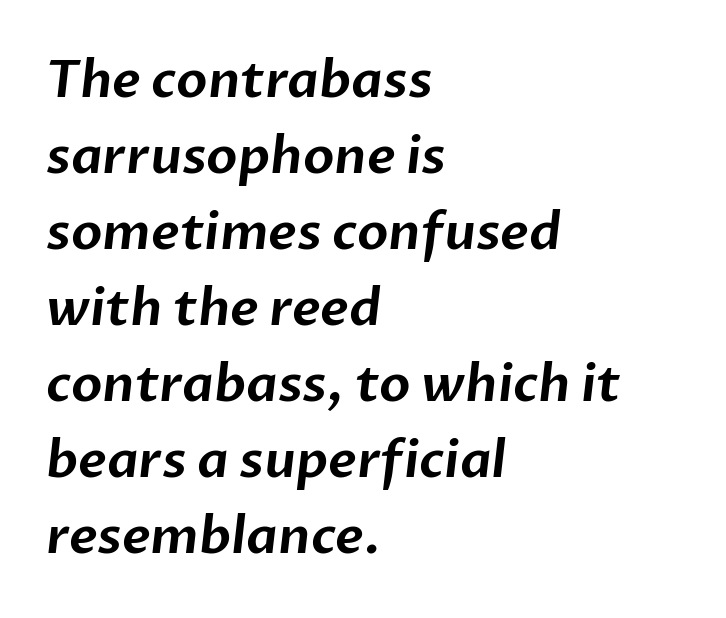
The image shows 51 px sans-serif type; set left-aligned, normal line spacing (1.49x), normal letter spacing, not underlined; low stroke contrast and a medium x-height.
